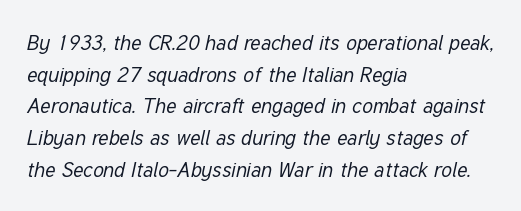
Q: Is the text bold? A: No.
Q: Is the text italic (slanted)? A: Yes, it leans right by about 12 degrees.
Q: Is the text underlined? A: No.
Q: How is the paragraph aligned? A: Left-aligned.
Q: Is the spacing between letters normal or unusually wide? A: Normal.
Q: Is the spacing between lines tight, normal or loose? A: Normal.
